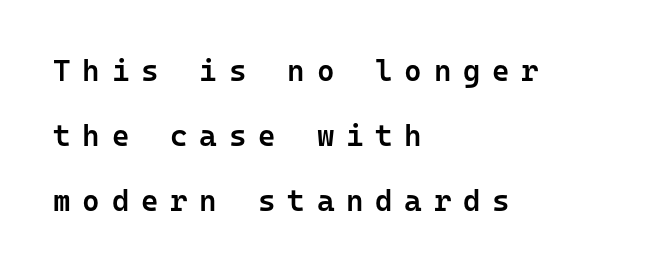
Q: Is the text bold? A: Semi-bold.
Q: Is the text italic (slanted)? A: No, it is upright.
Q: Is the typeface a serif or a sans-serif typeface? A: Sans-serif.
Q: Is the text underlined? A: No.
Q: How is the paragraph aligned? A: Left-aligned.
Q: Is the spacing between letters normal or unusually wide? A: Unusually wide.
Q: Is the spacing between lines tight, normal or loose? A: Loose.
Q: Width (condensed, normal, or wide)? A: Normal.
Q: Stroke contrast? A: Low.
Q: x-height? A: Medium.
Q: Monospaced? A: Yes.
